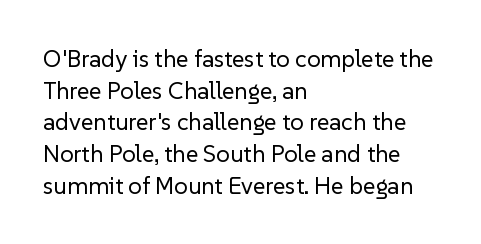
The image shows 24 px text type, upright; set left-aligned, normal line spacing (1.32x), normal letter spacing, not underlined.
